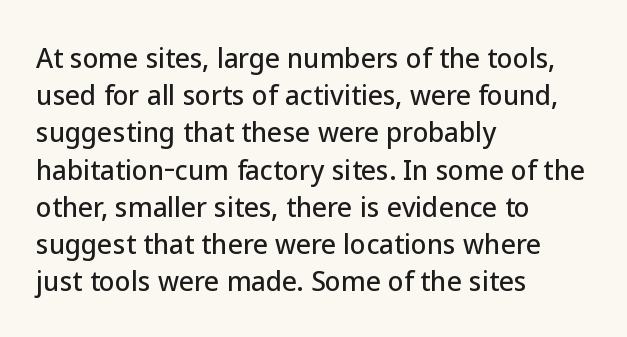
Q: Is the text italic (slanted)? A: No, it is upright.
Q: Is the text underlined? A: No.
Q: How is the paragraph aligned? A: Left-aligned.
Q: Is the spacing between letters normal or unusually wide? A: Normal.
Q: Is the spacing between lines tight, normal or loose? A: Normal.
